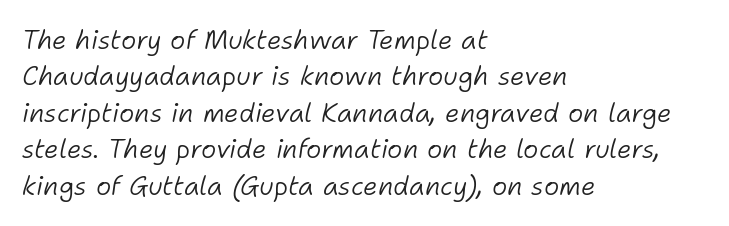
The image shows 26 px text type, italic (leaning right); set left-aligned, normal line spacing (1.4x), normal letter spacing, not underlined.
